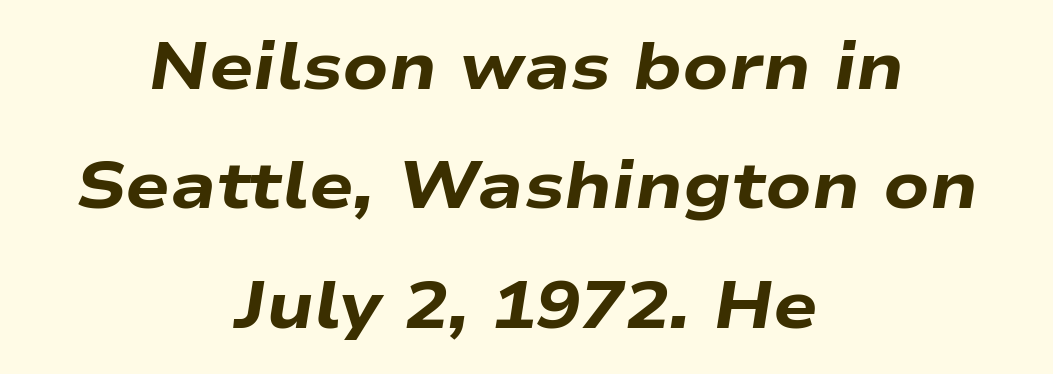
{"italic": "yes", "lean": "right", "slant_degrees": 9, "bold": "yes", "weight": "heavy", "width": "wide", "stroke_contrast": "low", "x_height": "medium", "monospaced": "no", "underline": "no", "align": "center", "line_spacing_ratio": 1.81, "letter_spacing": "normal", "letter_spacing_em": 0.0, "glyph_px": 66}
